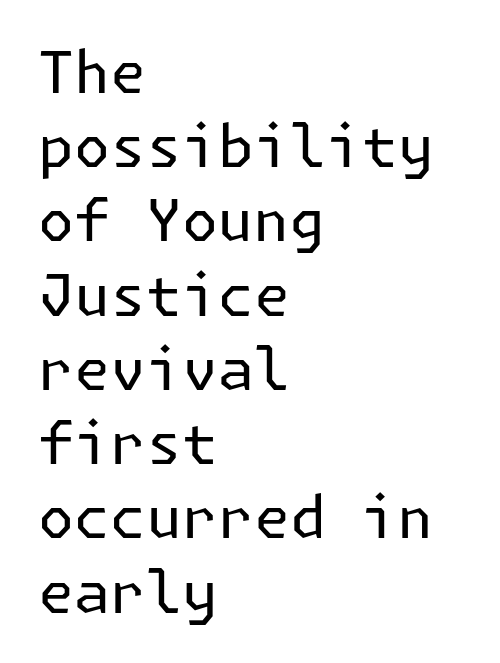
{"serif": "no", "italic": "no", "bold": "no", "weight": "regular", "width": "normal", "stroke_contrast": "low", "x_height": "medium", "underline": "no", "align": "left", "line_spacing": "normal", "line_spacing_ratio": 1.28, "letter_spacing": "normal", "letter_spacing_em": 0.0, "glyph_px": 58}
